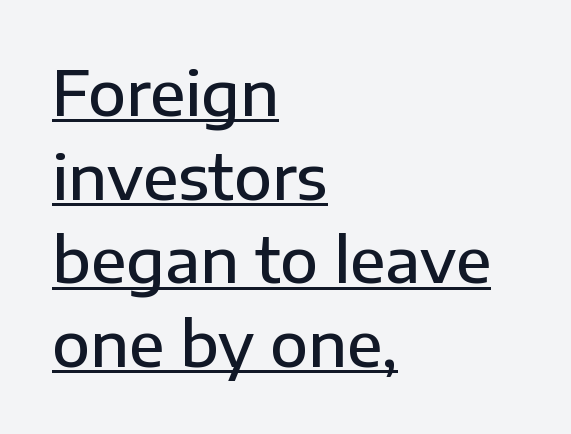
Q: Is the text bold? A: Semi-bold.
Q: Is the text italic (slanted)? A: No, it is upright.
Q: Is the typeface a serif or a sans-serif typeface? A: Sans-serif.
Q: Is the text underlined? A: Yes.
Q: How is the paragraph aligned? A: Left-aligned.
Q: Is the spacing between letters normal or unusually wide? A: Normal.
Q: Is the spacing between lines tight, normal or loose? A: Normal.
Q: Width (condensed, normal, or wide)? A: Normal.
Q: Stroke contrast? A: Low.
Q: x-height? A: Medium.
Q: Monospaced? A: No.
